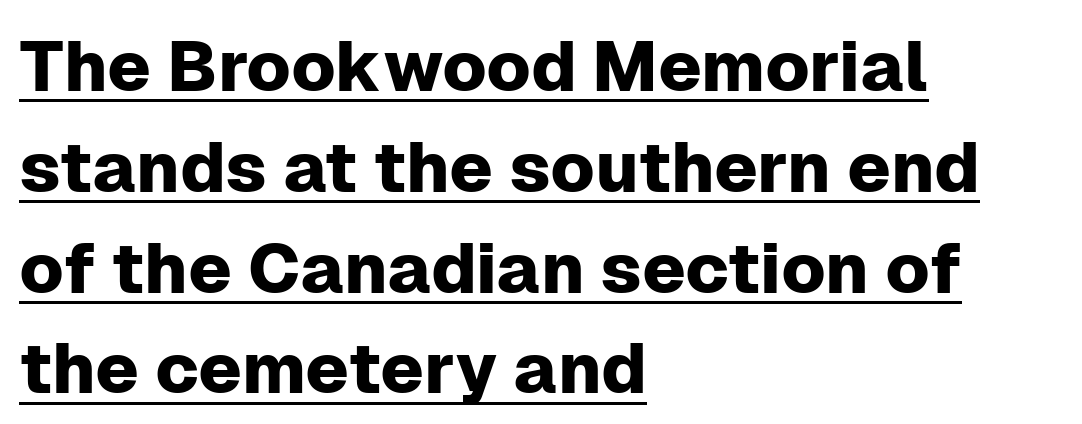
{"serif": "no", "italic": "no", "width": "normal", "stroke_contrast": "low", "x_height": "medium", "monospaced": "no", "underline": "yes", "align": "left", "line_spacing": "normal", "line_spacing_ratio": 1.42, "letter_spacing": "normal", "letter_spacing_em": 0.0, "glyph_px": 71}
